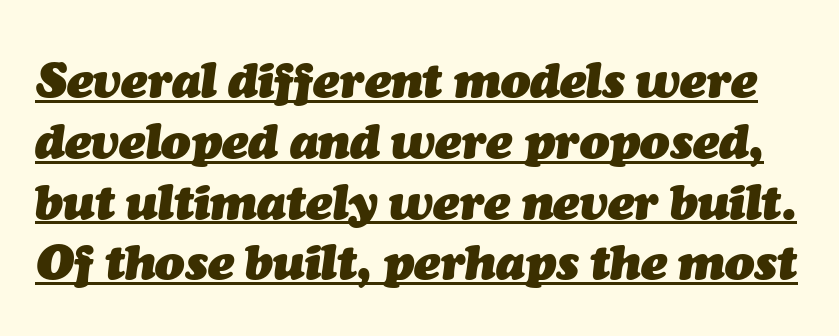
Q: Is the text bold? A: Yes.
Q: Is the text italic (slanted)? A: Yes, it leans right by about 7 degrees.
Q: Is the text underlined? A: Yes.
Q: Is the spacing between letters normal or unusually wide? A: Normal.
Q: Width (condensed, normal, or wide)? A: Normal.
Q: Stroke contrast? A: Medium.
Q: x-height? A: Medium.
Q: Monospaced? A: No.
